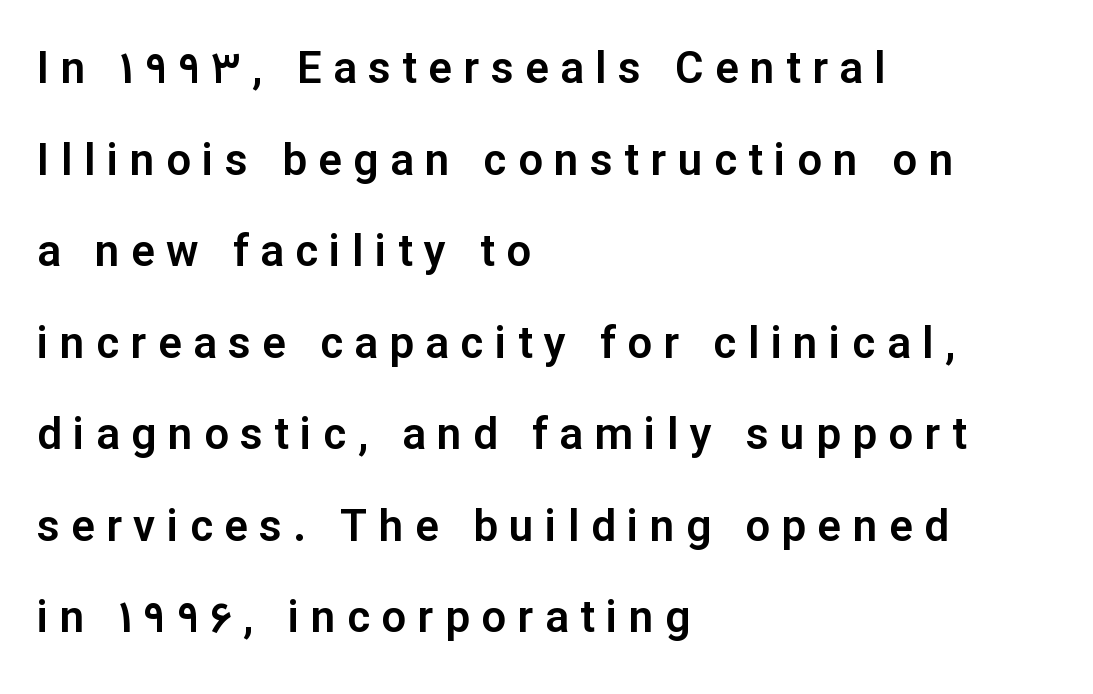
This is sans-serif lettering, the kind often seen on screens and signage. Notice how the passage keeps a crisp vertical edge on the left only. Does extra space separate the letters? Yes, quite a lot of it. These lines stand farther apart than default settings would place them.
